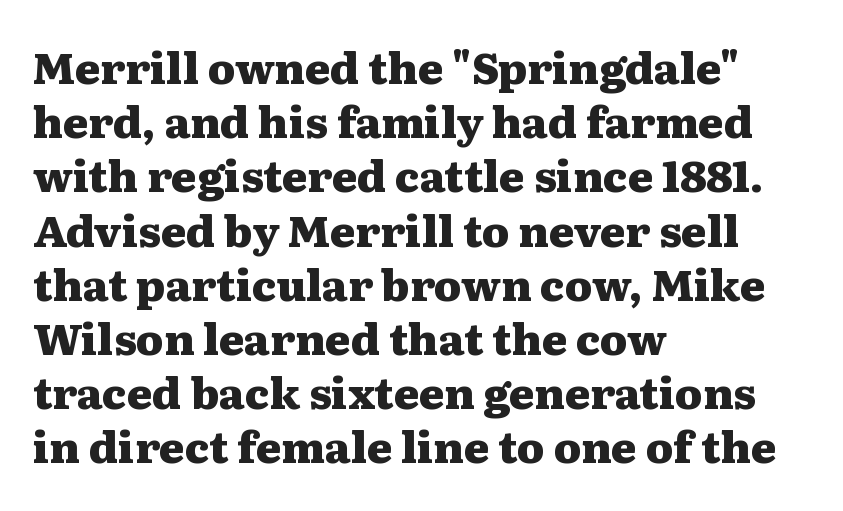
Thick stems and heavy bowls — unmistakably bold. Here the designer chose a conventional face with non-uniform glyph widths. Each row of text sits above clean, open space. The letters carry serifs — small finishing strokes at the ends of their stems. Quick note: interline space is typical.
